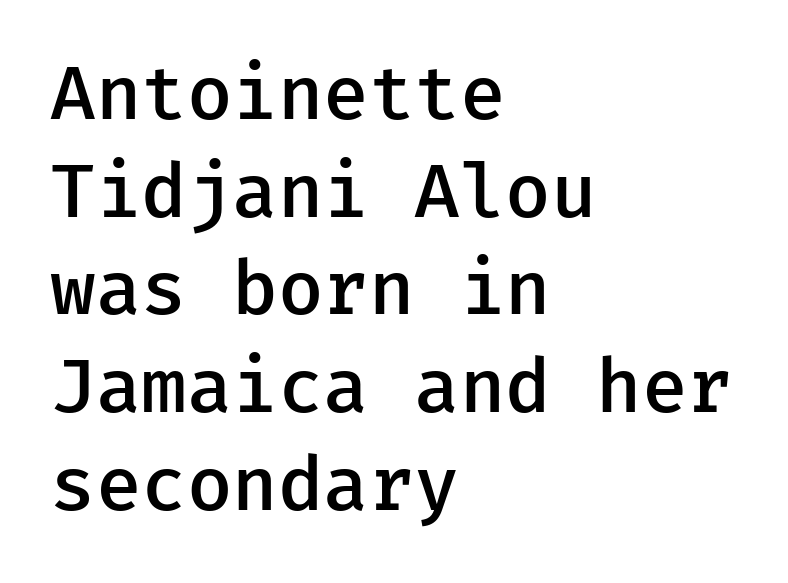
Q: Is the text bold? A: Semi-bold.
Q: Is the text italic (slanted)? A: No, it is upright.
Q: Is the typeface a serif or a sans-serif typeface? A: Sans-serif.
Q: Is the text underlined? A: No.
Q: How is the paragraph aligned? A: Left-aligned.
Q: Is the spacing between letters normal or unusually wide? A: Normal.
Q: Is the spacing between lines tight, normal or loose? A: Normal.
Q: Width (condensed, normal, or wide)? A: Normal.
Q: Stroke contrast? A: Low.
Q: x-height? A: Medium.
